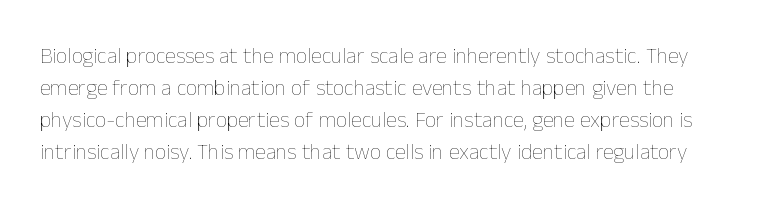
The image shows 22 px text type, upright; set normal line spacing (1.45x), normal letter spacing, not underlined.
